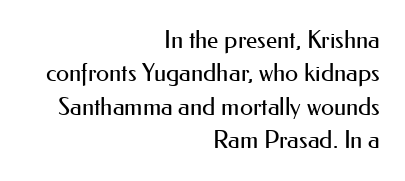
Compared with a typical body face, this is equally light or lighter still. The paragraph has a hard right edge and a soft left edge. Inter-character spacing is left at the font's built-in metrics. Bare-footed words on every line. Posture: vertical. The space between consecutive lines is moderate.
